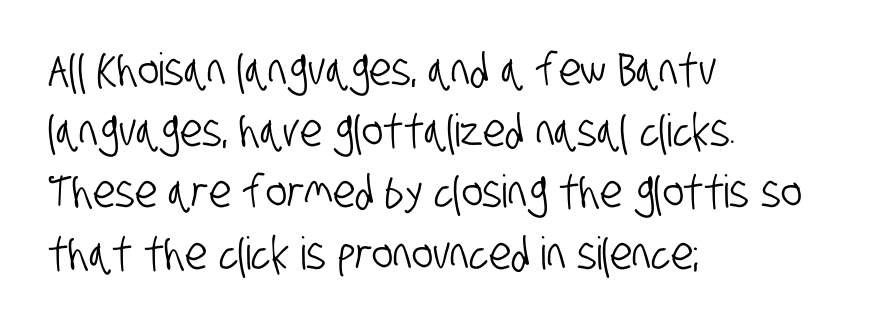
The space directly below the letters is spotless. The text was rendered using a sans face with plain stroke endings. The passage shown has conventional tracking throughout. You could not count columns in this text — the font is proportionally spaced.
